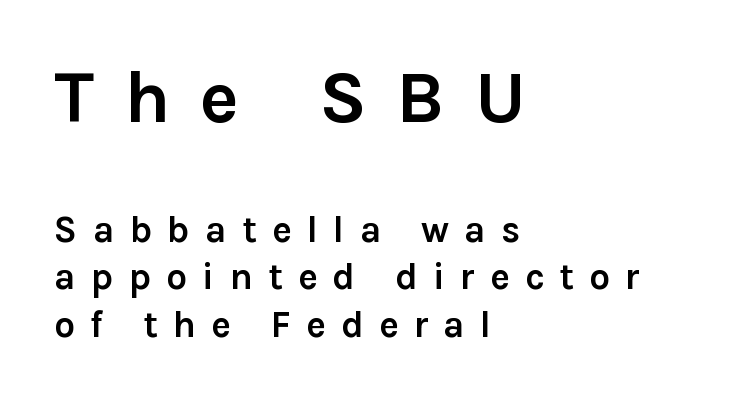
Q: Is the text bold? A: Yes.
Q: Is the text italic (slanted)? A: No, it is upright.
Q: Is the typeface a serif or a sans-serif typeface? A: Sans-serif.
Q: Is the text underlined? A: No.
Q: How is the paragraph aligned? A: Left-aligned.
Q: Is the spacing between letters normal or unusually wide? A: Unusually wide.
Q: Is the spacing between lines tight, normal or loose? A: Normal.
Q: Which block of text is set in a larger size, the first (top) or the second (bottom)? A: The first (top) one.
Q: Width (condensed, normal, or wide)? A: Normal.
Q: Stroke contrast? A: Low.
Q: x-height? A: Medium.
Q: Monospaced? A: No.
